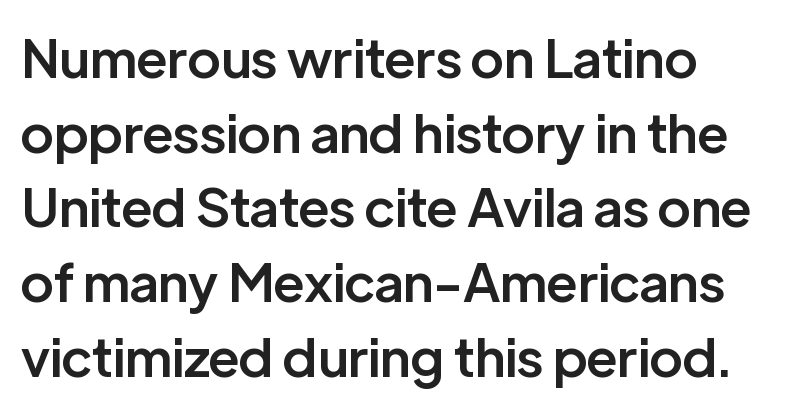
Q: Is the text bold? A: Semi-bold.
Q: Is the text italic (slanted)? A: No, it is upright.
Q: Is the typeface a serif or a sans-serif typeface? A: Sans-serif.
Q: Is the text underlined? A: No.
Q: Is the spacing between letters normal or unusually wide? A: Normal.
Q: Is the spacing between lines tight, normal or loose? A: Normal.
Q: Width (condensed, normal, or wide)? A: Normal.
Q: Stroke contrast? A: Low.
Q: x-height? A: Medium.
Q: Monospaced? A: No.
